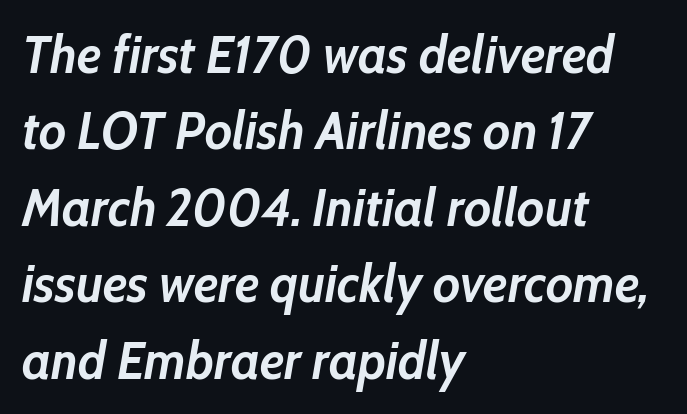
{"italic": "yes", "lean": "right", "slant_degrees": 10, "bold": "yes", "weight": "semibold", "width": "normal", "stroke_contrast": "low", "x_height": "medium", "monospaced": "no", "underline": "no", "align": "left", "line_spacing": "normal", "line_spacing_ratio": 1.47, "letter_spacing": "normal", "letter_spacing_em": 0.0, "glyph_px": 52}
